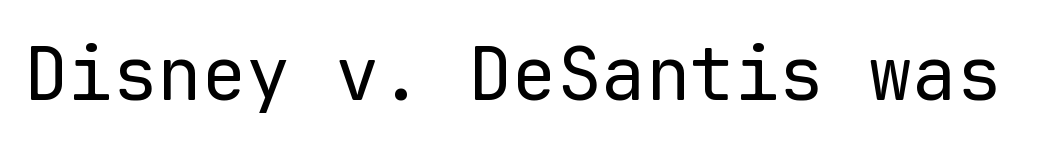
Letter spacing: default. Weight: in the light-to-regular range. A typesetter would call this monospace, since all characters share one set width. Letterform terminals end flat and unadorned throughout the passage. Type without underlining. Do the letters lean? They stand straight.
